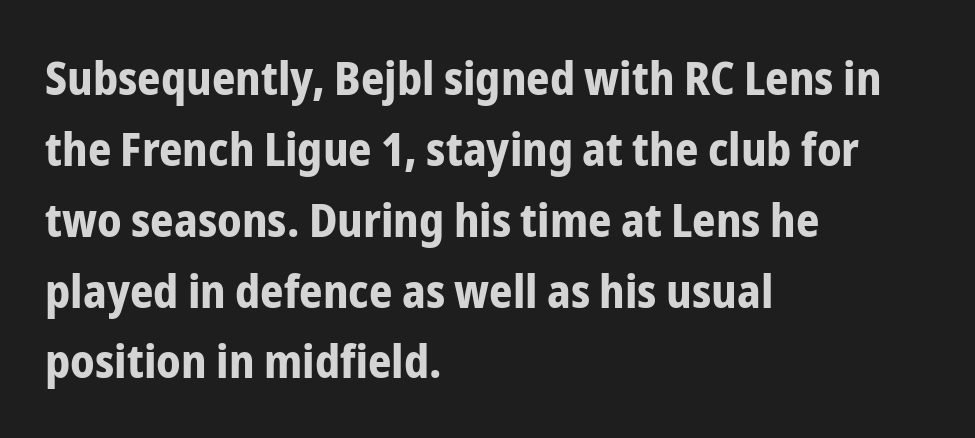
{"serif": "no", "italic": "no", "bold": "yes", "weight": "bold", "width": "condensed", "stroke_contrast": "low", "x_height": "medium", "monospaced": "no", "underline": "no", "align": "left", "line_spacing": "normal", "line_spacing_ratio": 1.54, "letter_spacing": "normal", "letter_spacing_em": 0.0, "glyph_px": 46}
